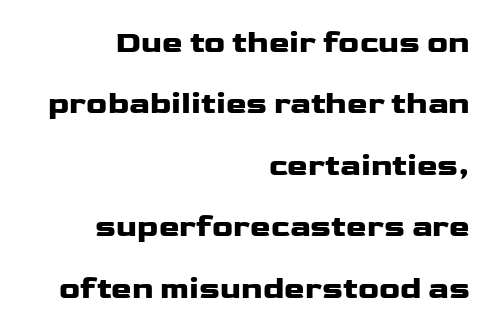
The image shows 31 px wide sans-serif type, upright; set right-aligned, loose line spacing (1.98x), normal letter spacing, not underlined; low stroke contrast and a medium x-height.
